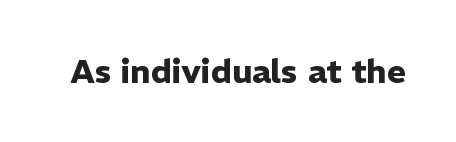
Q: Is the text bold? A: Yes.
Q: Is the text italic (slanted)? A: No, it is upright.
Q: Is the typeface a serif or a sans-serif typeface? A: Sans-serif.
Q: Is the text underlined? A: No.
Q: Is the spacing between letters normal or unusually wide? A: Normal.
Q: Width (condensed, normal, or wide)? A: Normal.
Q: Stroke contrast? A: Low.
Q: x-height? A: Medium.
Q: Monospaced? A: No.
